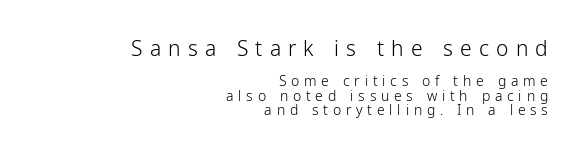
{"italic": "no", "bold": "no", "underline": "no", "align": "right", "line_spacing": "tight", "line_spacing_ratio": 1.03, "letter_spacing": "wide", "letter_spacing_em": 0.34, "larger_block": "first", "size_ratio": 1.5, "glyph_px": 21}
